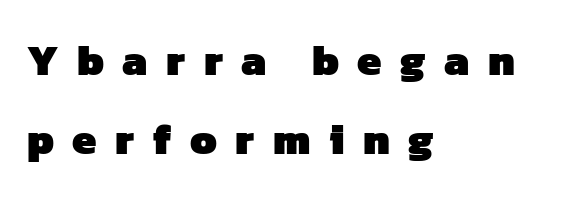
Q: Is the text bold? A: Yes.
Q: Is the typeface a serif or a sans-serif typeface? A: Sans-serif.
Q: Is the text underlined? A: No.
Q: How is the paragraph aligned? A: Left-aligned.
Q: Is the spacing between letters normal or unusually wide? A: Unusually wide.
Q: Width (condensed, normal, or wide)? A: Normal.
Q: Stroke contrast? A: Low.
Q: x-height? A: Medium.
Q: Monospaced? A: No.
